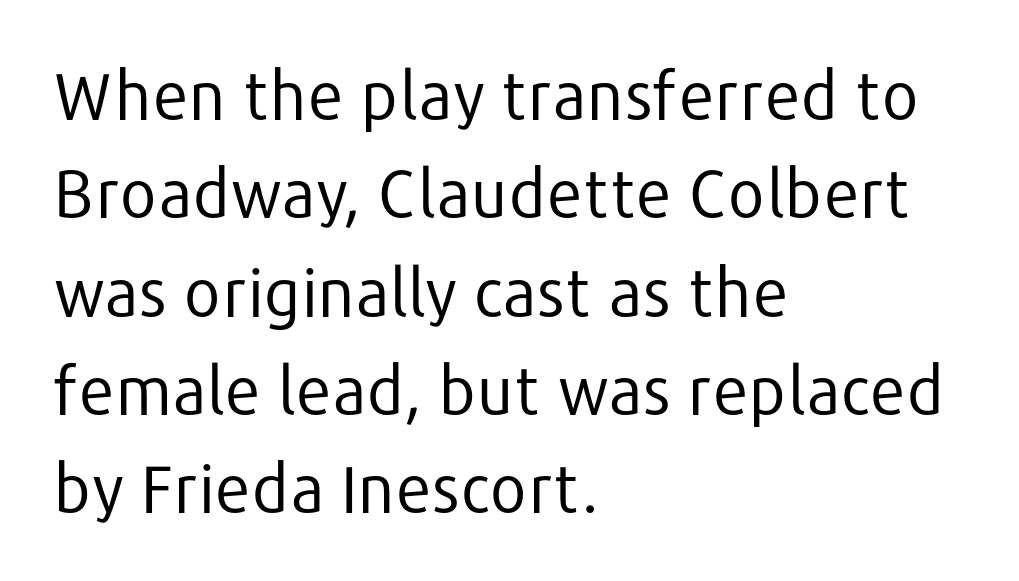
{"serif": "no", "italic": "no", "bold": "no", "weight": "regular", "width": "normal", "stroke_contrast": "low", "x_height": "medium", "monospaced": "no", "underline": "no", "align": "left", "line_spacing": "normal", "line_spacing_ratio": 1.49, "letter_spacing": "normal", "letter_spacing_em": 0.0, "glyph_px": 66}
